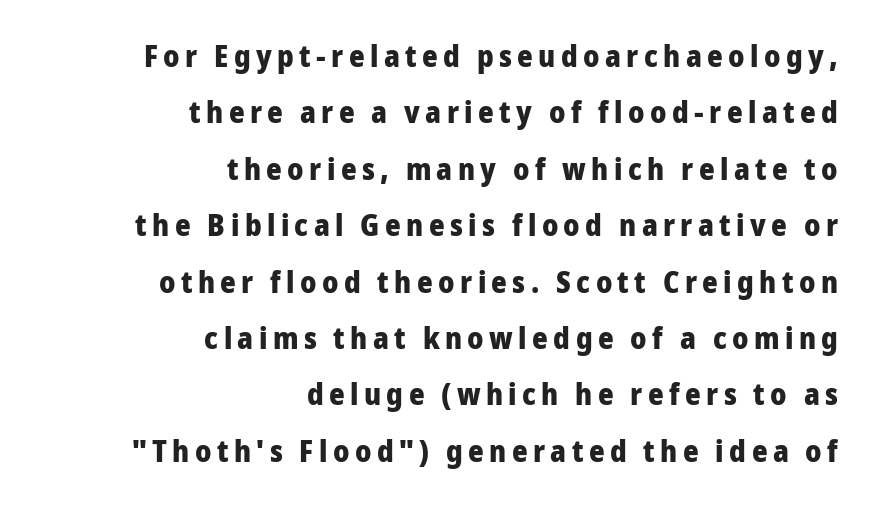
Q: Is the text bold? A: Yes.
Q: Is the text italic (slanted)? A: No, it is upright.
Q: Is the typeface a serif or a sans-serif typeface? A: Sans-serif.
Q: Is the text underlined? A: No.
Q: How is the paragraph aligned? A: Right-aligned.
Q: Width (condensed, normal, or wide)? A: Normal.
Q: Stroke contrast? A: Low.
Q: x-height? A: Medium.
Q: Monospaced? A: No.
